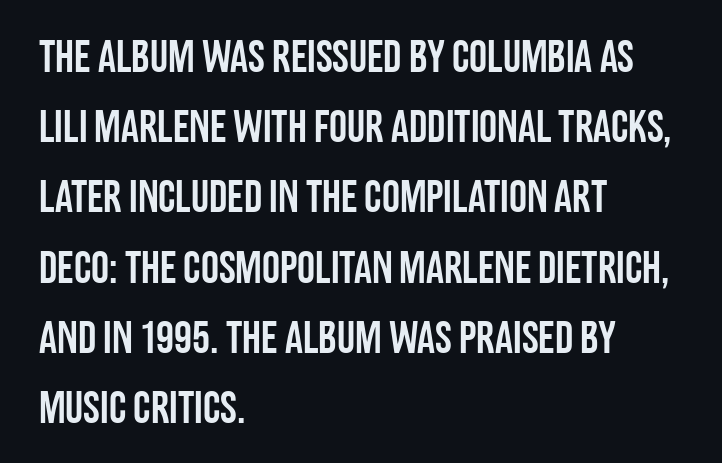
{"serif": "no", "italic": "no", "width": "condensed", "stroke_contrast": "low", "x_height": "large", "monospaced": "no", "underline": "no", "align": "left", "line_spacing": "normal", "line_spacing_ratio": 1.56, "letter_spacing": "normal", "letter_spacing_em": 0.0, "glyph_px": 45}
